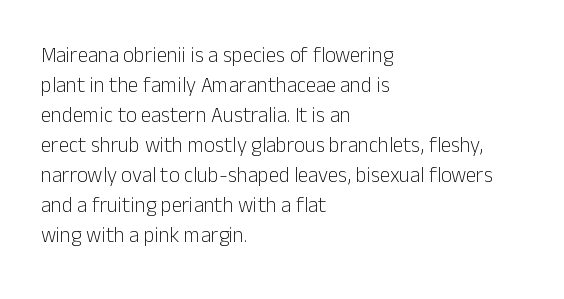
Compared with typical body copy, the letter spacing here is the same. The text block is weighted toward the left margin, trailing off unevenly rightward. The foot of each line stays bare and open. Evenly set lines give the paragraph a standard silhouette. Stroke thickness stays within the range of a standard reading face or lighter.
